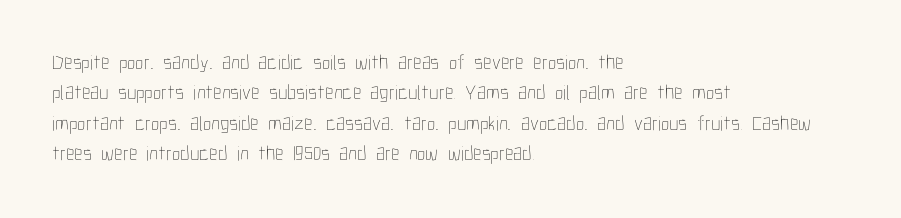
The image shows 21 px text type, upright; set left-aligned, normal line spacing (1.45x), normal letter spacing, not underlined.
